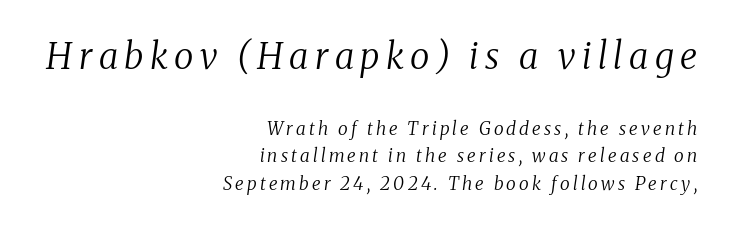
The image shows 36 px regular-weight serif type, italic (leaning right); set right-aligned, normal line spacing (1.53x), not underlined; the first (top) block is 2.0x larger; medium stroke contrast and a medium x-height.
